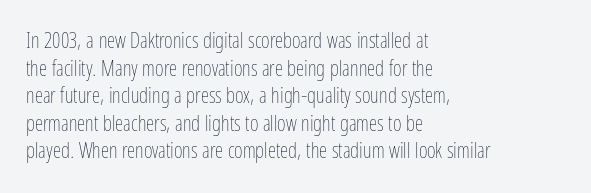
Q: Is the text bold? A: No.
Q: Is the text italic (slanted)? A: No, it is upright.
Q: Is the text underlined? A: No.
Q: How is the paragraph aligned? A: Left-aligned.
Q: Is the spacing between letters normal or unusually wide? A: Normal.
Q: Is the spacing between lines tight, normal or loose? A: Normal.
